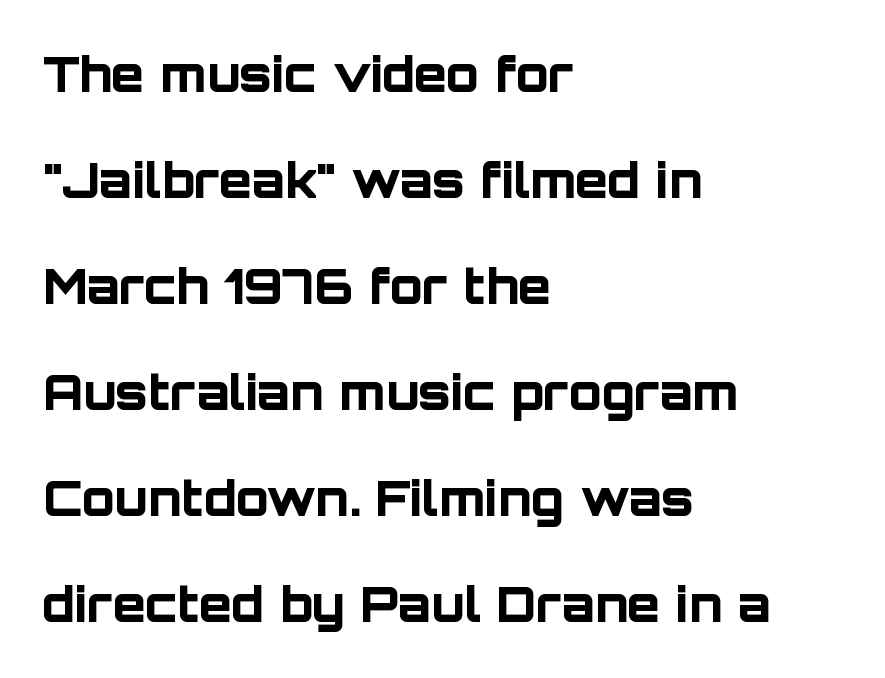
{"serif": "no", "italic": "no", "bold": "yes", "weight": "bold", "width": "normal", "stroke_contrast": "low", "x_height": "large", "monospaced": "no", "underline": "no", "align": "left", "line_spacing": "loose", "line_spacing_ratio": 2.21, "letter_spacing": "normal", "letter_spacing_em": 0.0, "glyph_px": 48}
